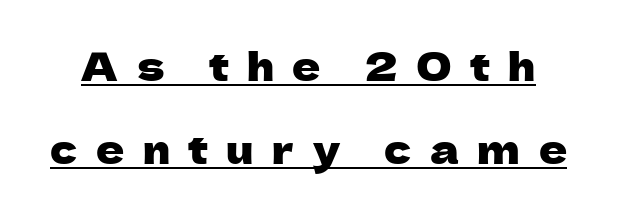
The image shows 39 px sans-serif type, upright; set loose line spacing (2.13x), unusually wide letter spacing (+0.47 em), underlined; low stroke contrast and a medium x-height.
